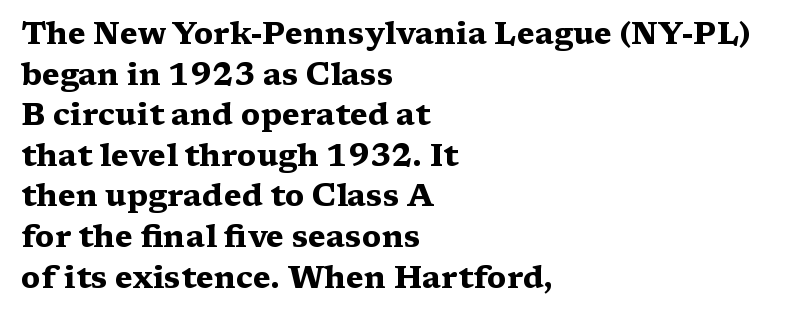
The face used here is proportionally spaced, like ordinary book or web type. Rows of type keep a routine distance in the vertical direction. The glyphs in this specimen are seriffed. Set as a true bold cut, around the 700 mark. Do the letters lean? They stand straight.
